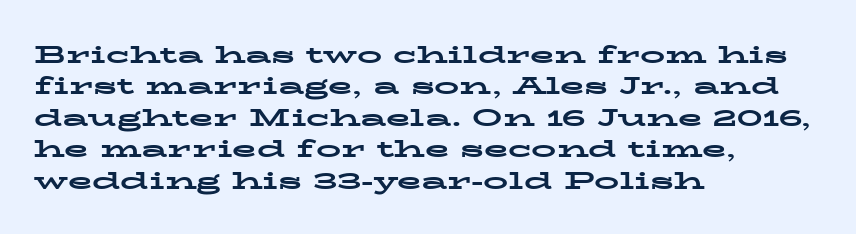
Q: Is the text bold? A: Yes.
Q: Is the text italic (slanted)? A: No, it is upright.
Q: Is the text underlined? A: No.
Q: How is the paragraph aligned? A: Left-aligned.
Q: Is the spacing between letters normal or unusually wide? A: Normal.
Q: Is the spacing between lines tight, normal or loose? A: Normal.
